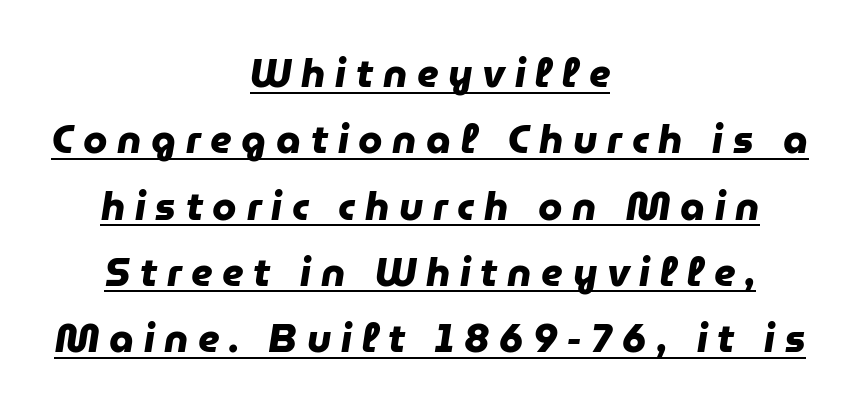
Q: Is the text bold? A: Yes.
Q: Is the typeface a serif or a sans-serif typeface? A: Sans-serif.
Q: Is the text underlined? A: Yes.
Q: How is the paragraph aligned? A: Centered.
Q: Is the spacing between letters normal or unusually wide? A: Unusually wide.
Q: Is the spacing between lines tight, normal or loose? A: Normal.
Q: Width (condensed, normal, or wide)? A: Normal.
Q: Stroke contrast? A: Low.
Q: x-height? A: Medium.
Q: Monospaced? A: No.
